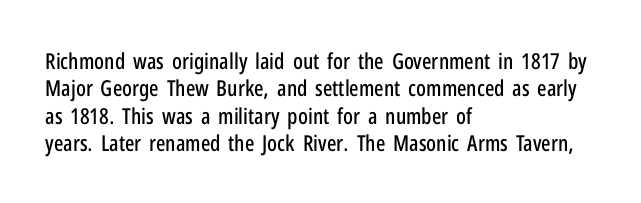
Q: Is the text italic (slanted)? A: No, it is upright.
Q: Is the text underlined? A: No.
Q: How is the paragraph aligned? A: Left-aligned.
Q: Is the spacing between letters normal or unusually wide? A: Normal.
